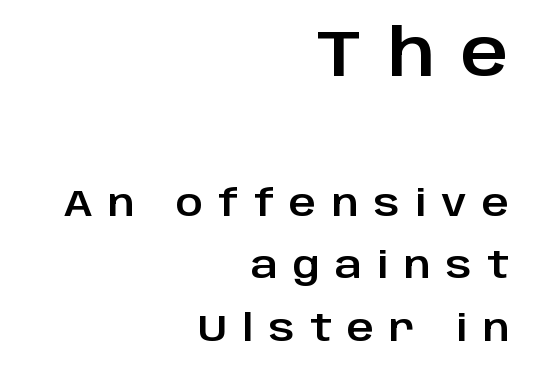
The face used here is proportionally spaced, like ordinary book or web type. A typesetter would label this face a sans. When letters stand straight like this, we call the style roman or upright. Which of the two is more prominent by size? The first, at the top. Interline gaps are of average width in this sample. The tracking jumps out immediately: characters are airy and widely separated.
